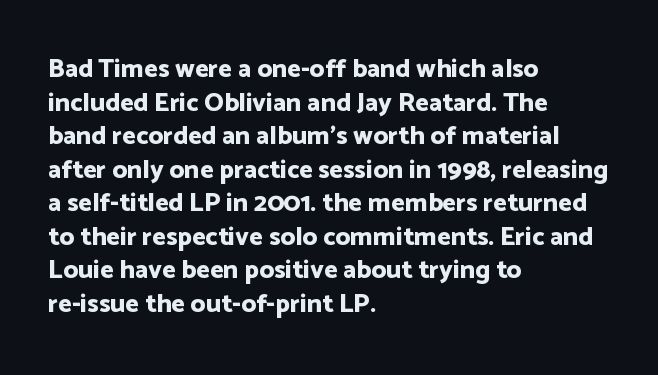
{"italic": "no", "bold": "yes", "underline": "no", "align": "left", "line_spacing": "normal", "line_spacing_ratio": 1.29, "letter_spacing": "normal", "letter_spacing_em": 0.0, "glyph_px": 26}
